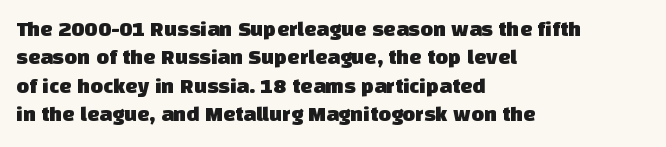
The image shows 22 px text type; set left-aligned, normal line spacing (1.29x), normal letter spacing, not underlined.
